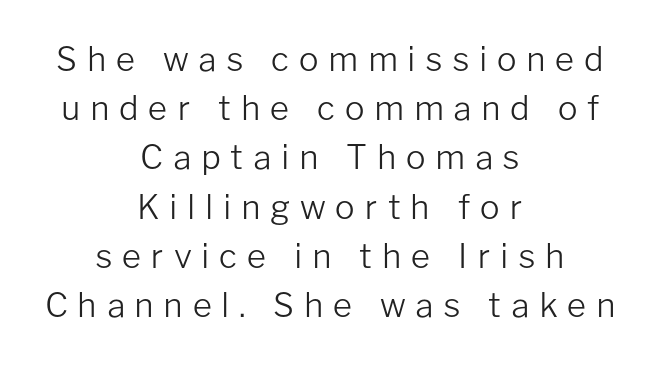
Q: Is the text bold? A: No.
Q: Is the text italic (slanted)? A: No, it is upright.
Q: Is the typeface a serif or a sans-serif typeface? A: Sans-serif.
Q: Is the text underlined? A: No.
Q: How is the paragraph aligned? A: Centered.
Q: Is the spacing between letters normal or unusually wide? A: Unusually wide.
Q: Is the spacing between lines tight, normal or loose? A: Normal.
Q: Width (condensed, normal, or wide)? A: Normal.
Q: Stroke contrast? A: Low.
Q: x-height? A: Medium.
Q: Monospaced? A: No.
